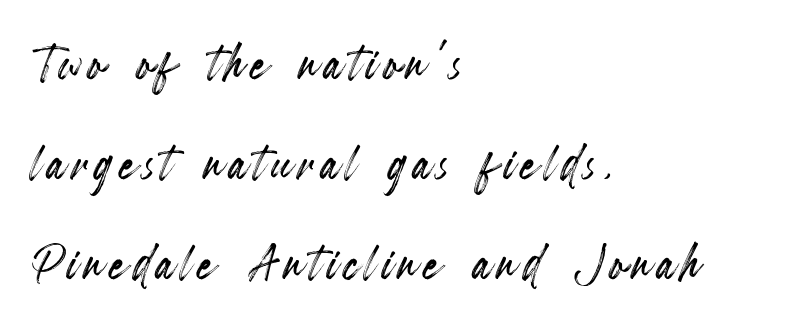
Q: Is the text italic (slanted)? A: Yes.
Q: Is the text underlined? A: No.
Q: How is the paragraph aligned? A: Left-aligned.
Q: Is the spacing between lines tight, normal or loose? A: Normal.
Q: Width (condensed, normal, or wide)? A: Condensed.
Q: x-height? A: Small.
Q: Monospaced? A: No.
